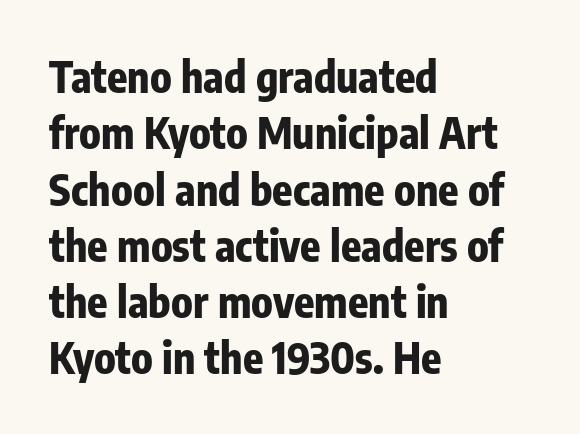
The image shows 42 px bold, condensed sans-serif type, upright; set left-aligned, normal line spacing (1.34x), normal letter spacing, not underlined; low stroke contrast and a medium x-height.
